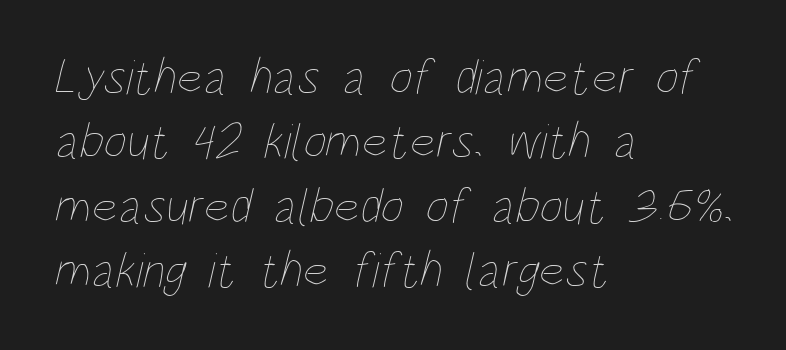
{"bold": "no", "weight": "thin", "width": "condensed", "stroke_contrast": "low", "x_height": "large", "monospaced": "no", "underline": "no", "align": "left", "line_spacing": "normal", "line_spacing_ratio": 1.29, "letter_spacing": "normal", "letter_spacing_em": 0.0, "glyph_px": 50}
